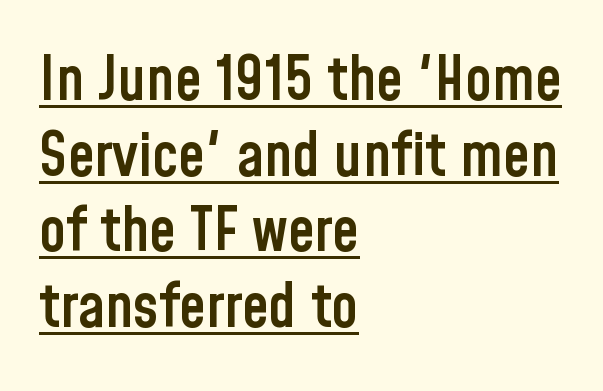
The image shows 61 px semibold, condensed sans-serif type, upright; set left-aligned, line spacing 1.24x, normal letter spacing, underlined; low stroke contrast and a medium x-height.
